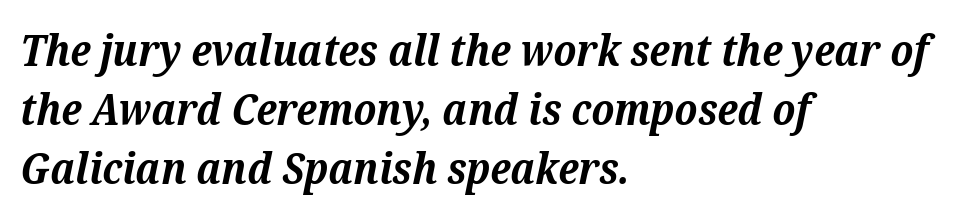
The image shows 43 px bold serif type, italic (leaning right); set left-aligned, normal line spacing (1.37x), normal letter spacing, not underlined; medium stroke contrast and a medium x-height.
